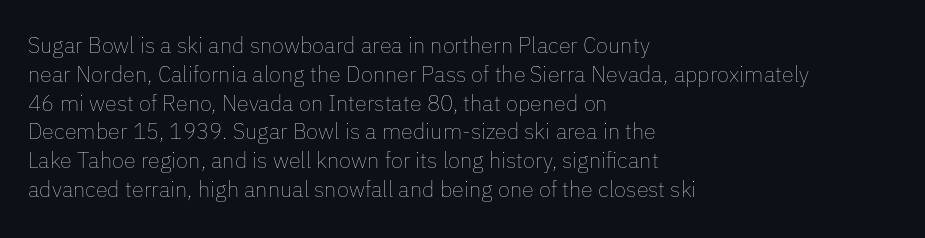
No extra ink here — the face is not bold. The ragged edge is on the right, which tells us the setting is flush left. Decoration check: the copy has no underline. Between one letter and the next there's only the usual sliver of space. No italicization has been applied; the sample stays upright. Successive baselines arrive at the customary interval.
